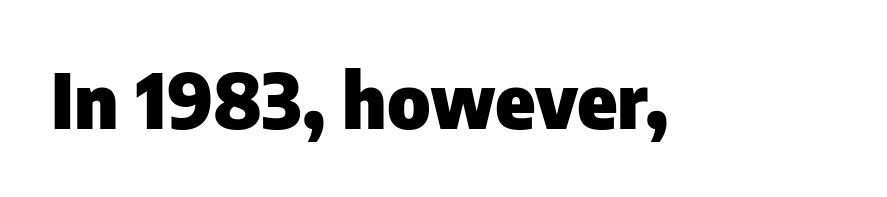
Q: Is the text bold? A: Yes.
Q: Is the text italic (slanted)? A: No, it is upright.
Q: Is the typeface a serif or a sans-serif typeface? A: Sans-serif.
Q: Is the text underlined? A: No.
Q: Is the spacing between letters normal or unusually wide? A: Normal.
Q: Width (condensed, normal, or wide)? A: Normal.
Q: Stroke contrast? A: Low.
Q: x-height? A: Medium.
Q: Monospaced? A: No.
